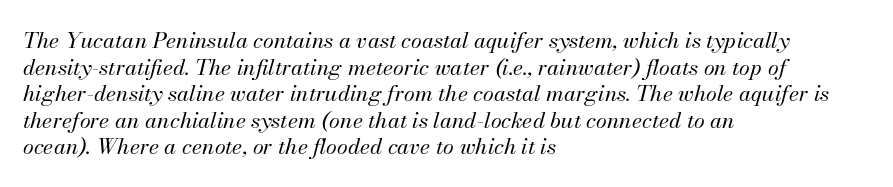
{"italic": "yes", "lean": "right", "slant_degrees": 13, "bold": "no", "underline": "no", "align": "left", "line_spacing_ratio": 1.21, "letter_spacing": "normal", "letter_spacing_em": 0.0, "glyph_px": 22}
